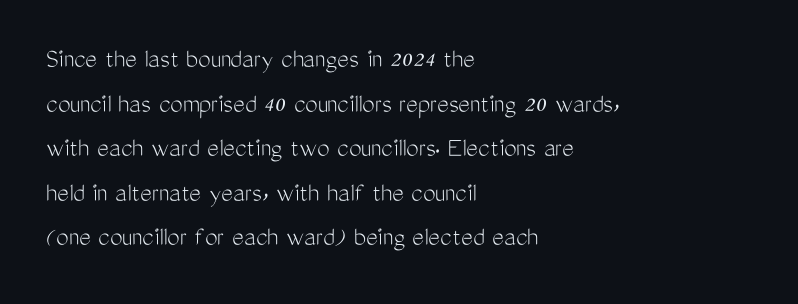
{"serif": "no", "italic": "no", "bold": "no", "weight": "light", "width": "condensed", "stroke_contrast": "medium", "x_height": "medium", "monospaced": "no", "underline": "no", "align": "left", "line_spacing": "normal", "line_spacing_ratio": 1.59, "letter_spacing": "normal", "letter_spacing_em": 0.0, "glyph_px": 28}
